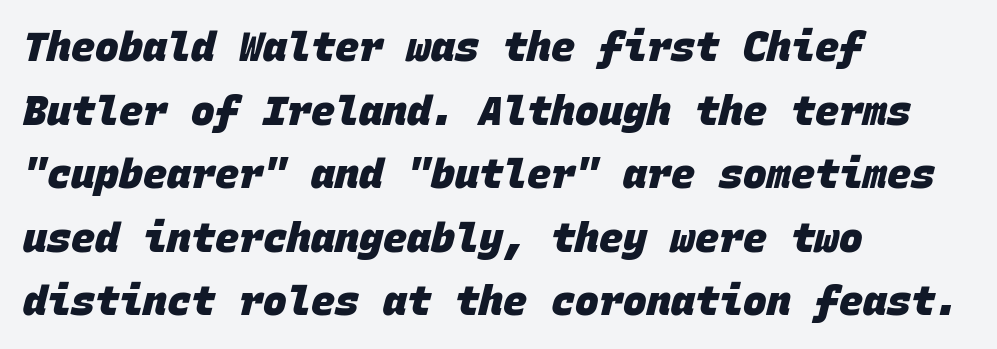
The image shows 40 px heavy sans-serif type, monospaced; set left-aligned, normal line spacing (1.59x), normal letter spacing, not underlined; low stroke contrast and a large x-height.
